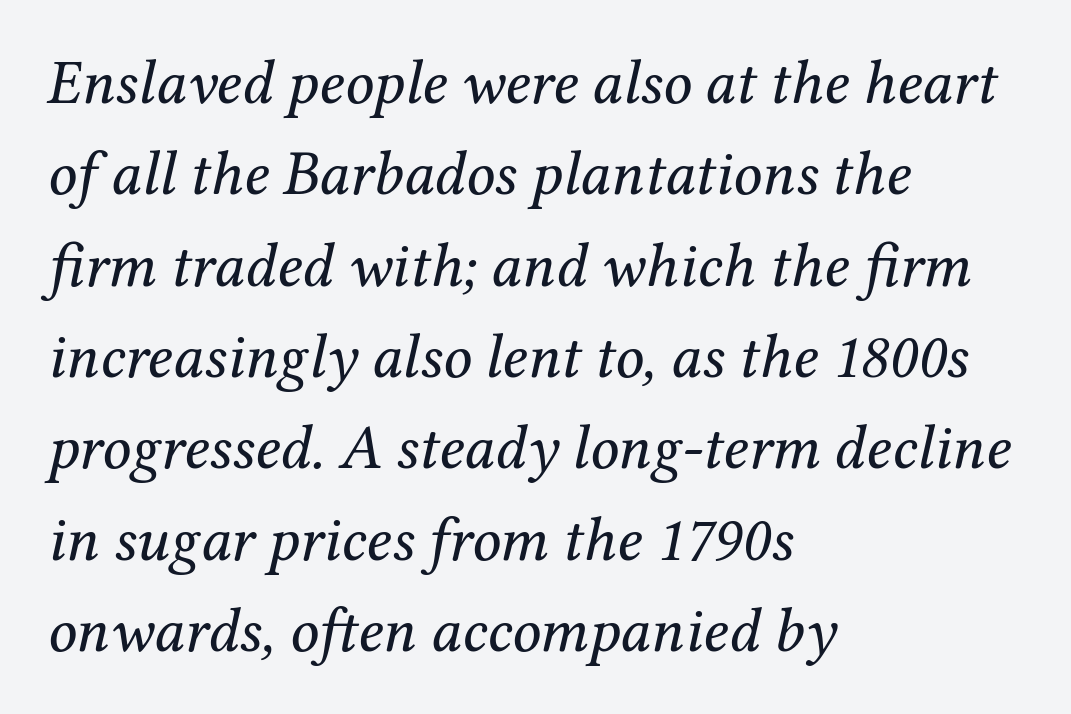
The image shows 63 px regular-weight serif type, italic (leaning right); set left-aligned, normal line spacing (1.45x), normal letter spacing, not underlined; medium stroke contrast and a medium x-height.
